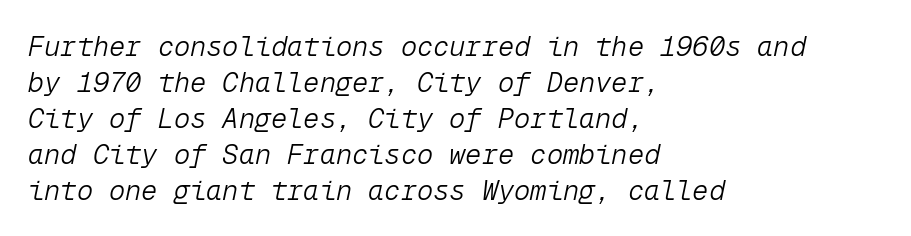
Q: Is the text bold? A: No.
Q: Is the text italic (slanted)? A: Yes, it leans right by about 12 degrees.
Q: Is the text underlined? A: No.
Q: How is the paragraph aligned? A: Left-aligned.
Q: Is the spacing between letters normal or unusually wide? A: Normal.
Q: Is the spacing between lines tight, normal or loose? A: Normal.
